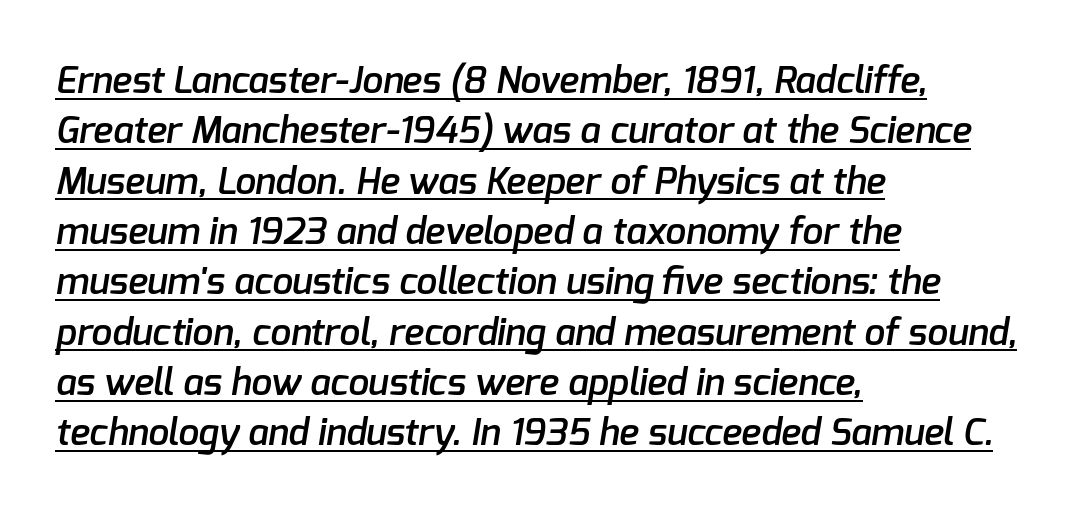
Q: Is the text bold? A: Semi-bold.
Q: Is the typeface a serif or a sans-serif typeface? A: Sans-serif.
Q: Is the text underlined? A: Yes.
Q: How is the paragraph aligned? A: Left-aligned.
Q: Is the spacing between letters normal or unusually wide? A: Normal.
Q: Is the spacing between lines tight, normal or loose? A: Normal.
Q: Width (condensed, normal, or wide)? A: Normal.
Q: Stroke contrast? A: Low.
Q: x-height? A: Medium.
Q: Monospaced? A: No.
